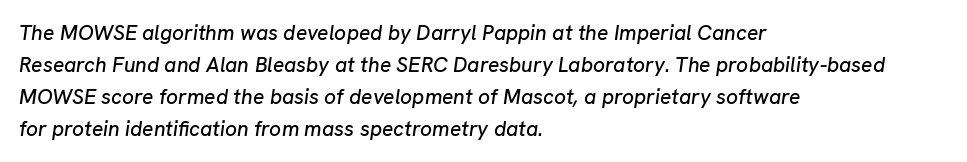
The image shows 21 px text type, italic (leaning right); set left-aligned, normal line spacing (1.52x), normal letter spacing, not underlined.
